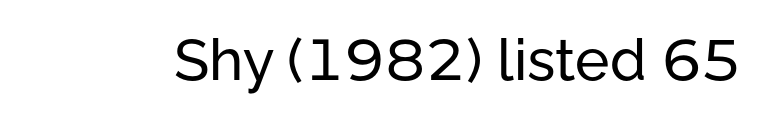
The image shows 58 px sans-serif type, upright; set normal letter spacing, not underlined; low stroke contrast and a medium x-height.
